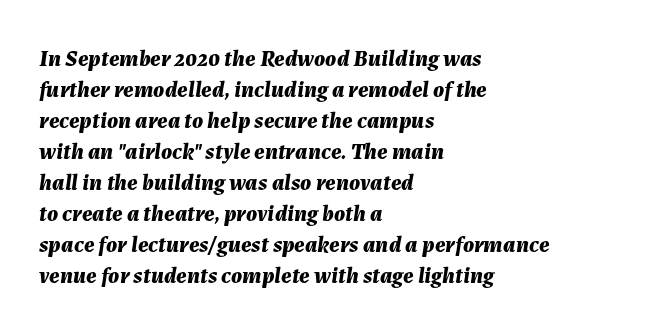
{"italic": "yes", "lean": "right", "slant_degrees": 7, "bold": "yes", "underline": "no", "align": "left", "line_spacing": "normal", "line_spacing_ratio": 1.35, "letter_spacing": "normal", "letter_spacing_em": 0.0, "glyph_px": 23}
